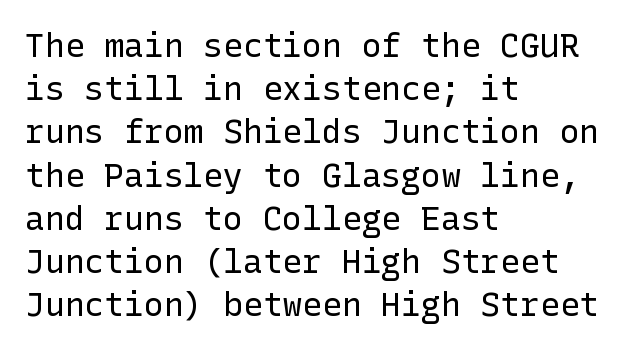
The image shows 33 px regular-weight sans-serif type, upright; set left-aligned, normal line spacing (1.31x), normal letter spacing, not underlined; low stroke contrast and a medium x-height.
